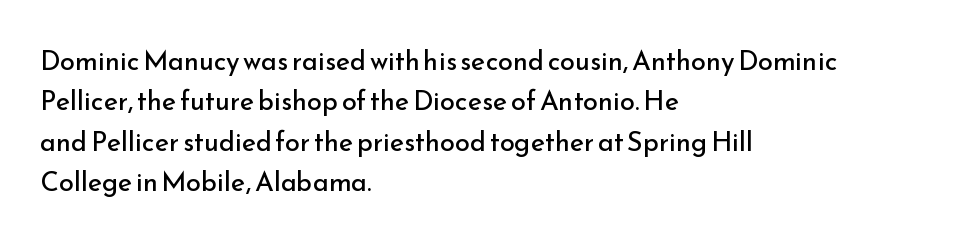
{"italic": "no", "bold": "no", "underline": "no", "align": "left", "line_spacing": "normal", "line_spacing_ratio": 1.5, "letter_spacing": "normal", "letter_spacing_em": 0.0, "glyph_px": 27}
